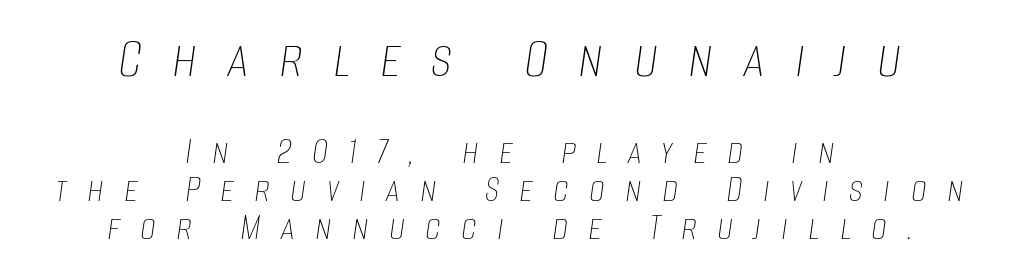
The image shows 60 px thin, condensed type, italic (leaning right); set centered, tight line spacing (0.95x), unusually wide letter spacing (+0.5 em), not underlined; the first (top) block is 1.5x larger; low stroke contrast and a large x-height.
